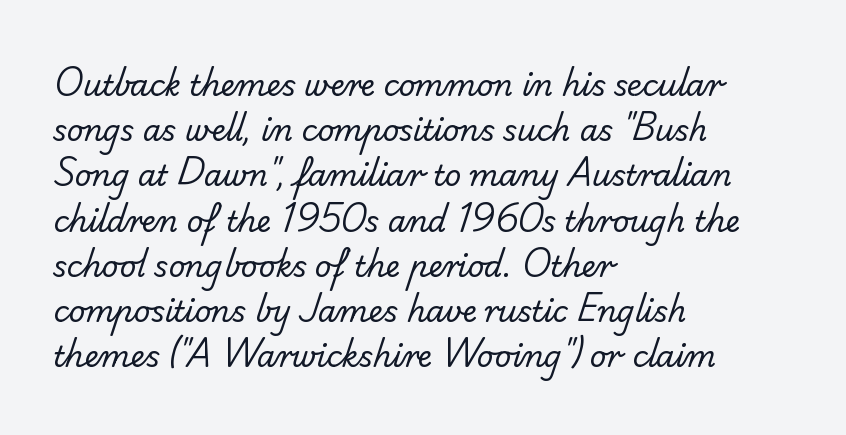
Reading down the block, your eye returns to a fixed left position each line. Spacing verdict: proportional, widths tailored to each character. Glance below the letters and you will spot only blank space. Tracking here is standard; glyphs follow each other at the usual distance. Summary of vertical rhythm: regular, with standard interline spacing.
